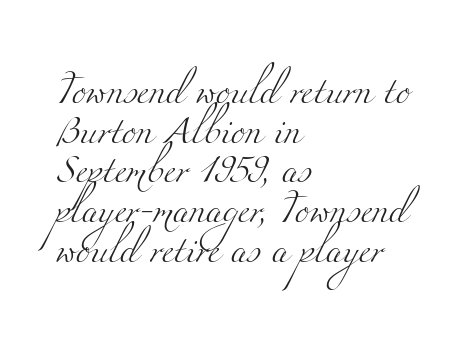
{"bold": "no", "underline": "no", "align": "left", "line_spacing": "normal", "line_spacing_ratio": 1.47, "letter_spacing": "normal", "letter_spacing_em": 0.0, "glyph_px": 27}
